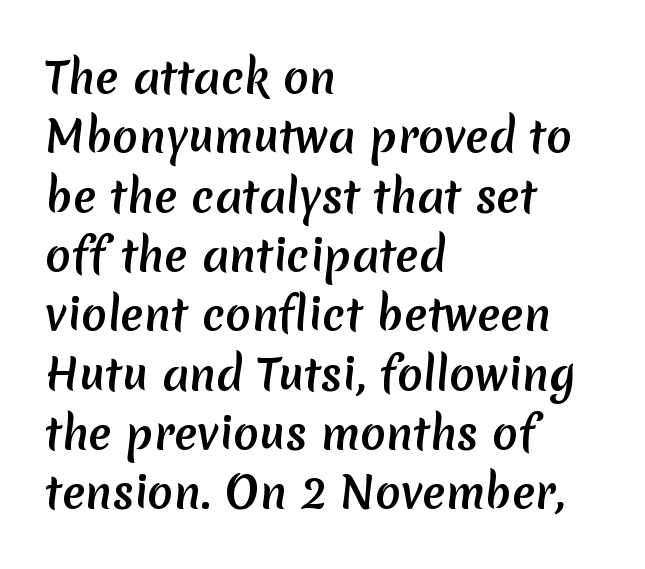
The image shows 43 px semibold sans-serif type; set left-aligned, normal line spacing (1.38x), normal letter spacing, not underlined; low stroke contrast and a medium x-height.
